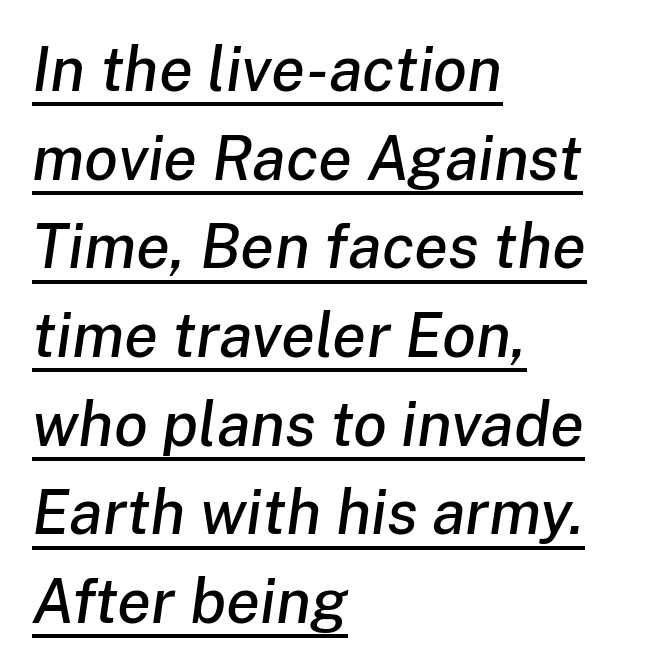
This rendering uses left alignment, leaving the right contour irregular. Summary of vertical rhythm: regular, with standard interline spacing. Think of a printed novel: that variable character pitch is what you see here. Default kerning and tracking; the words read as compact shapes. The axis of the letterforms is tilted away from vertical.
